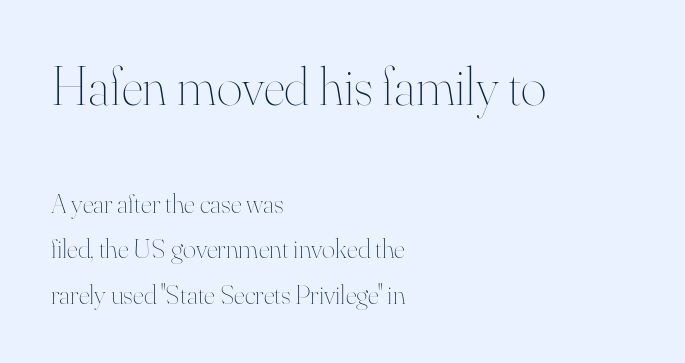
The image shows 55 px thin type, upright; set left-aligned, normal line spacing (1.63x), normal letter spacing, not underlined; the first (top) block is 1.96x larger; high stroke contrast and a small x-height.
